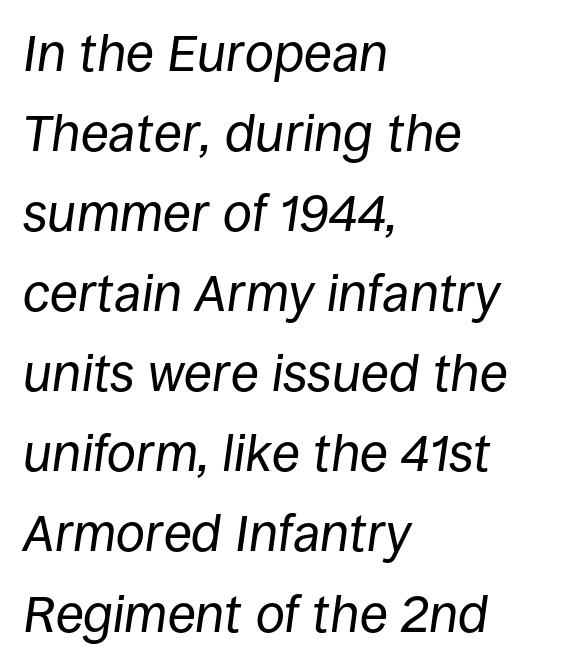
Q: Is the text bold? A: No.
Q: Is the text italic (slanted)? A: Yes, it leans right by about 8 degrees.
Q: Is the text underlined? A: No.
Q: How is the paragraph aligned? A: Left-aligned.
Q: Is the spacing between letters normal or unusually wide? A: Normal.
Q: Is the spacing between lines tight, normal or loose? A: Normal.
Q: Width (condensed, normal, or wide)? A: Normal.
Q: Stroke contrast? A: Low.
Q: x-height? A: Large.
Q: Monospaced? A: No.
